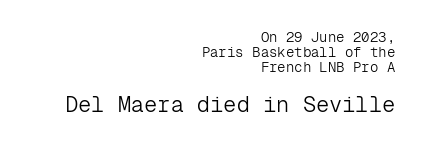
{"italic": "no", "bold": "no", "underline": "no", "align": "right", "line_spacing": "tight", "line_spacing_ratio": 1.06, "letter_spacing": "normal", "letter_spacing_em": 0.0, "larger_block": "second", "size_ratio": 1.57, "glyph_px": 22}
